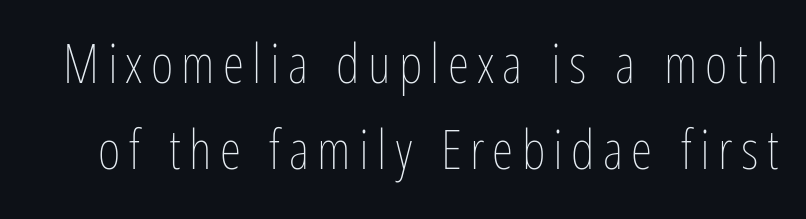
Ascenders rise straight up at ninety degrees. The face used here is proportionally spaced, like ordinary book or web type. Each new line begins a customary step beneath the previous one. The zone under the glyphs is completely vacant. Caption: face not bold, strokes unweighted.
